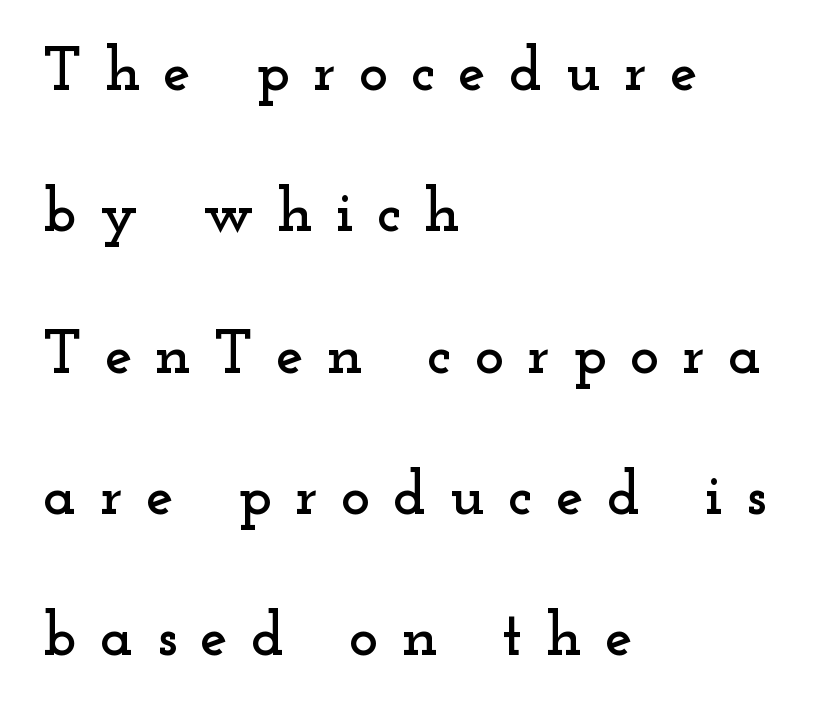
Q: Is the text italic (slanted)? A: No, it is upright.
Q: Is the typeface a serif or a sans-serif typeface? A: Serif.
Q: Is the text underlined? A: No.
Q: How is the paragraph aligned? A: Left-aligned.
Q: Is the spacing between letters normal or unusually wide? A: Unusually wide.
Q: Is the spacing between lines tight, normal or loose? A: Loose.
Q: Width (condensed, normal, or wide)? A: Wide.
Q: Stroke contrast? A: Low.
Q: x-height? A: Small.
Q: Monospaced? A: No.
